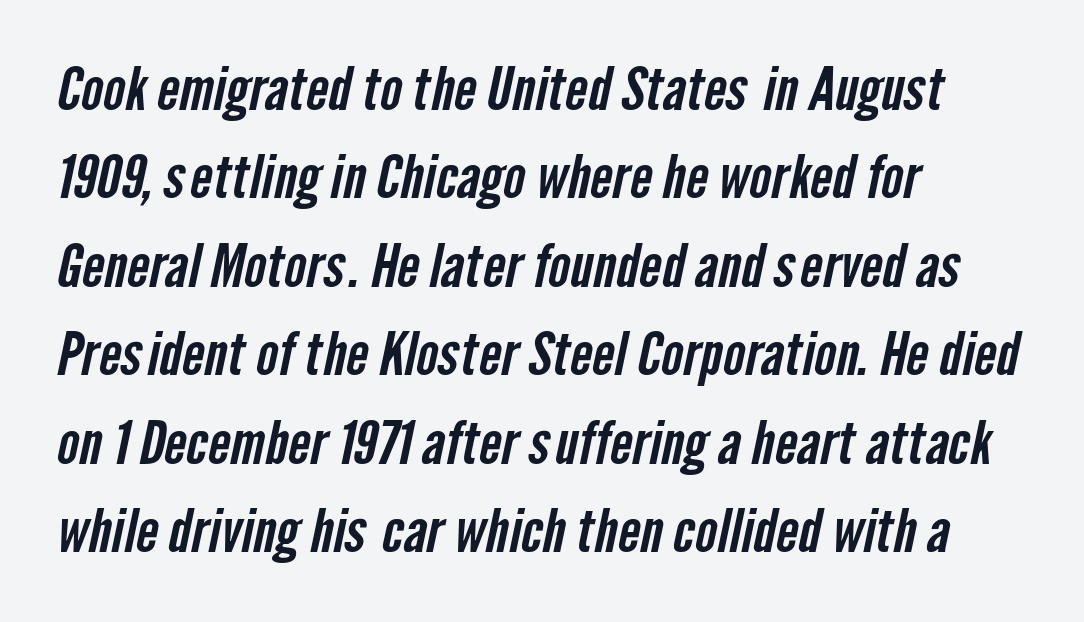
This is sans-serif lettering, the kind often seen on screens and signage. The passage shown is typed in a proportional face where columns would drift. The passage shown is not underscored anywhere. In terms of letterspacing, this is plain default setting. Does the copy run flush right? No — it runs flush left. Baseline-to-baseline distance is the conventional proportion of letter height.
